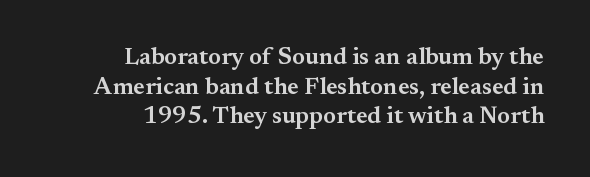
Glyph-to-glyph distance matches everyday printed text. The typesetter chose a ragged-left arrangement here. As a designer I'd log this as weight 600, semibold. Tall strokes in this sample are plumb rather than angled. Letters rest on an invisible, unmarked baseline.
